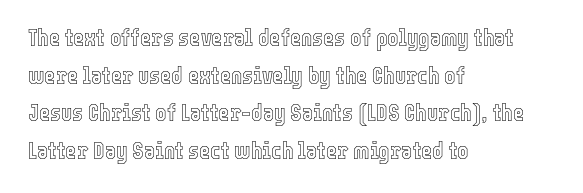
Students, observe: this is what conventionally led text looks like. When letters stand straight like this, we call the style roman or upright. Horizontally, the lines are justified to the leading edge only. The type is set solid horizontally, with unmodified tracking. The baseline area is clear.
